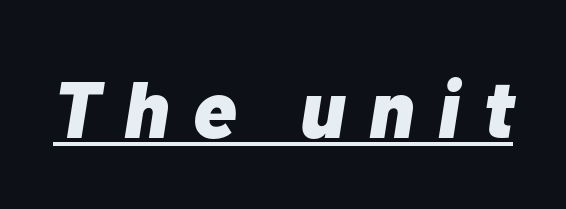
Q: Is the text bold? A: Yes.
Q: Is the text italic (slanted)? A: Yes, it leans right by about 10 degrees.
Q: Is the text underlined? A: Yes.
Q: Is the spacing between letters normal or unusually wide? A: Unusually wide.
Q: Width (condensed, normal, or wide)? A: Normal.
Q: Stroke contrast? A: Low.
Q: x-height? A: Medium.
Q: Monospaced? A: No.
